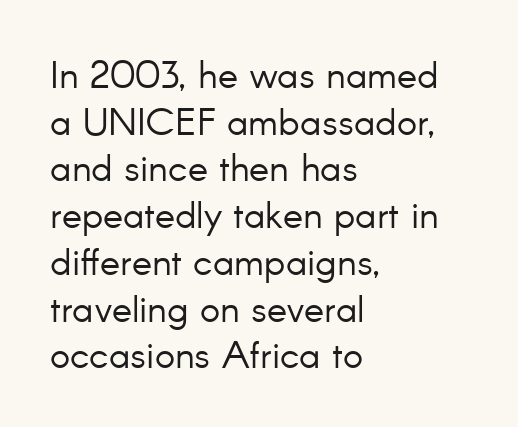
Q: Is the text bold? A: No.
Q: Is the text italic (slanted)? A: No, it is upright.
Q: Is the typeface a serif or a sans-serif typeface? A: Sans-serif.
Q: Is the text underlined? A: No.
Q: How is the paragraph aligned? A: Left-aligned.
Q: Is the spacing between letters normal or unusually wide? A: Normal.
Q: Width (condensed, normal, or wide)? A: Normal.
Q: Stroke contrast? A: Low.
Q: x-height? A: Small.
Q: Monospaced? A: No.
